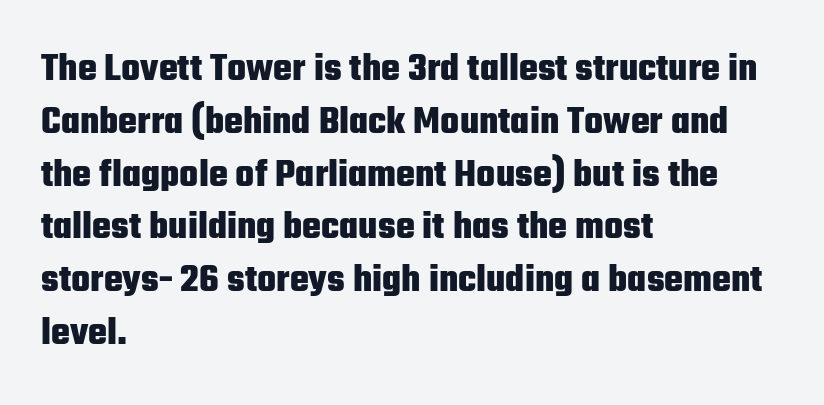
{"serif": "no", "italic": "no", "bold": "yes", "weight": "heavy", "width": "condensed", "stroke_contrast": "low", "x_height": "medium", "monospaced": "no", "underline": "no", "align": "left", "line_spacing": "normal", "line_spacing_ratio": 1.32, "letter_spacing": "normal", "letter_spacing_em": 0.0, "glyph_px": 40}
